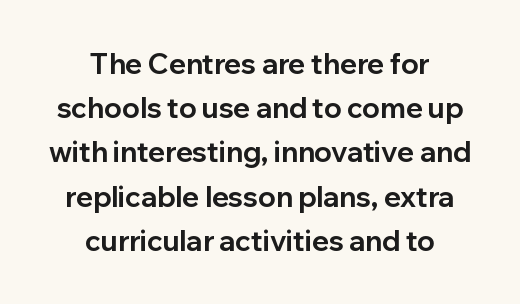
{"serif": "no", "italic": "no", "bold": "yes", "weight": "bold", "width": "normal", "stroke_contrast": "low", "x_height": "medium", "monospaced": "no", "underline": "no", "align": "center", "line_spacing": "normal", "line_spacing_ratio": 1.58, "letter_spacing": "normal", "letter_spacing_em": 0.0, "glyph_px": 28}
